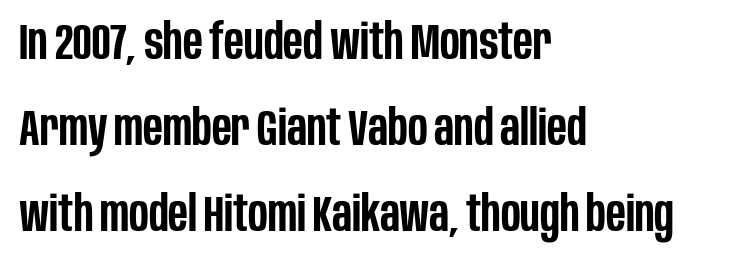
Q: Is the text bold? A: Semi-bold.
Q: Is the text italic (slanted)? A: No, it is upright.
Q: Is the typeface a serif or a sans-serif typeface? A: Sans-serif.
Q: Is the text underlined? A: No.
Q: How is the paragraph aligned? A: Left-aligned.
Q: Is the spacing between letters normal or unusually wide? A: Normal.
Q: Width (condensed, normal, or wide)? A: Condensed.
Q: Stroke contrast? A: Low.
Q: x-height? A: Large.
Q: Monospaced? A: No.
